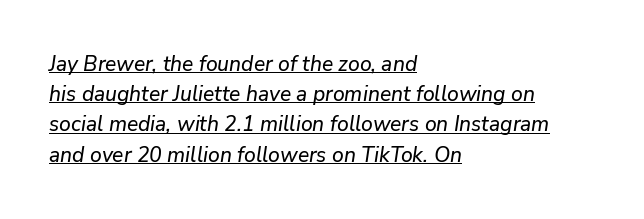
Descenders here cross a horizontal rule under the line. The space between consecutive lines is moderate. Teacher's note: observe the even left margin — that is flush-left alignment. Nothing unusual about the tracking: characters are spaced as the font intends.
